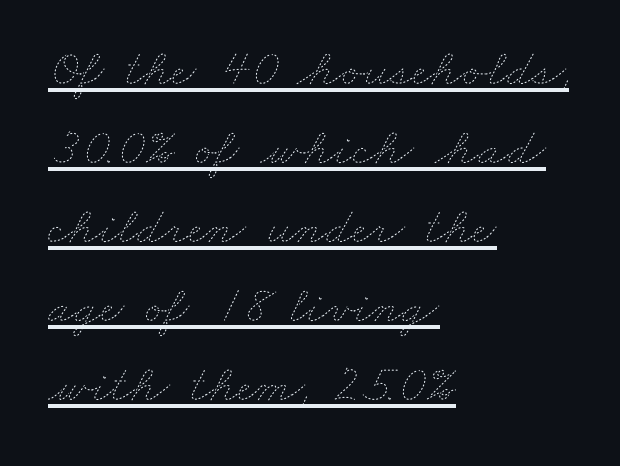
The image shows 53 px thin, wide type; set left-aligned, normal line spacing (1.49x), normal letter spacing, underlined; low stroke contrast and a small x-height.
